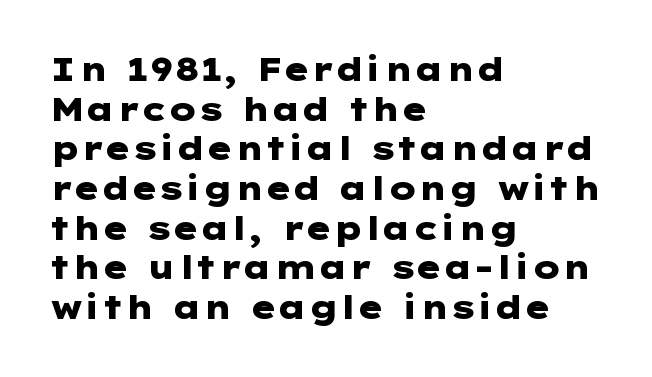
The image shows 32 px heavy, wide sans-serif type, upright; set left-aligned, line spacing 1.24x, normal letter spacing, not underlined; low stroke contrast and a medium x-height.
